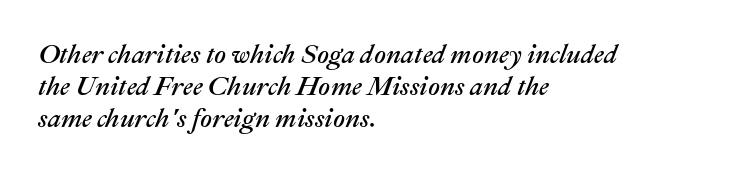
The image shows 26 px text type, italic (leaning right); set left-aligned, line spacing 1.23x, normal letter spacing, not underlined.
